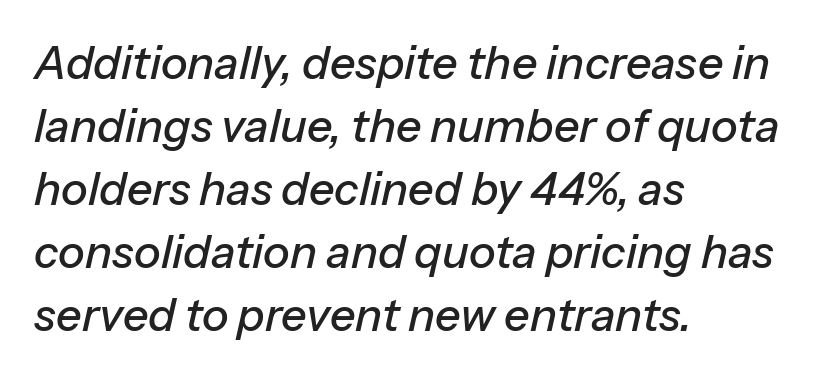
Proportional: the letters do not fall into vertical columns. Honestly, the letter spacing is just normal — you wouldn't notice it. Has an underline been added? It has not. Each new line begins a customary step beneath the previous one. Typeset ragged right — the left edge is the straight one. Rendered with sloped, italic letterforms.
